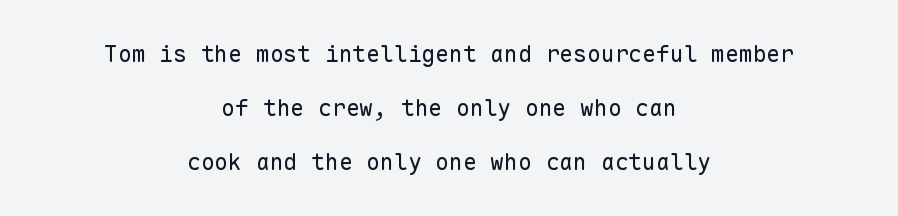
The image shows 23 px text type, upright; set centered, loose line spacing (2.35x), normal letter spacing, not underlined.
